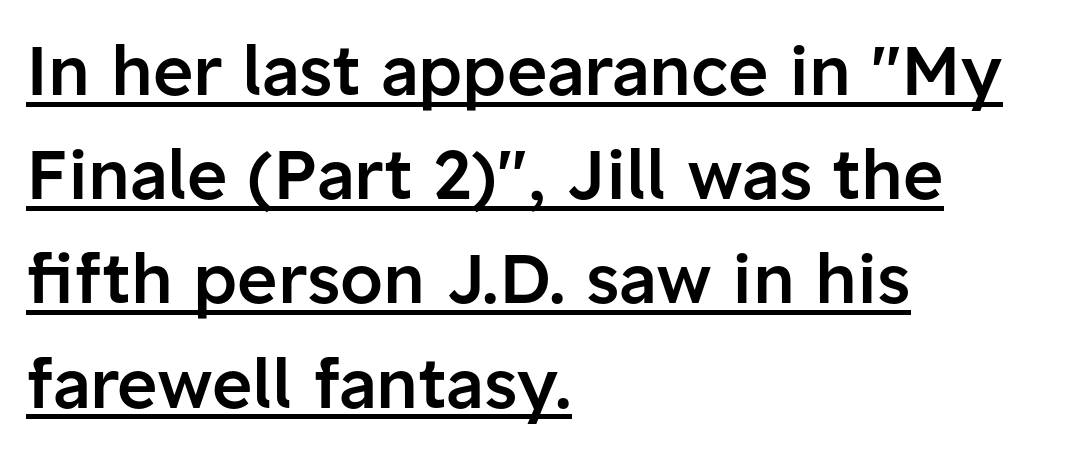
A baseline rule has been typeset under these characters. Here the glyphs are tracked normally, forming tight word shapes. It's the straight-up-and-down kind of type. Are there feet on the stems? There aren't — it's a sans. Each new line begins a customary step beneath the previous one.
